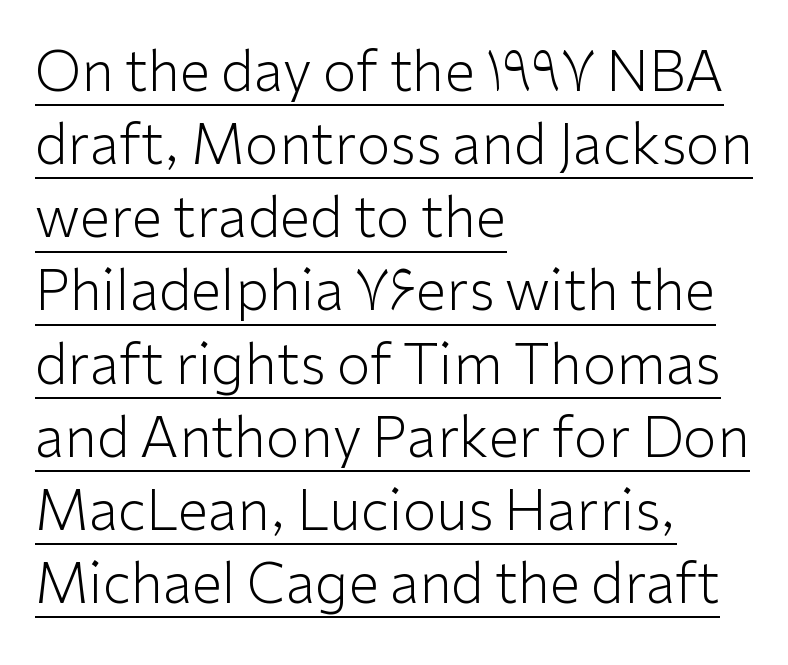
Q: Is the text bold? A: No.
Q: Is the text italic (slanted)? A: No, it is upright.
Q: Is the typeface a serif or a sans-serif typeface? A: Sans-serif.
Q: Is the text underlined? A: Yes.
Q: How is the paragraph aligned? A: Left-aligned.
Q: Is the spacing between letters normal or unusually wide? A: Normal.
Q: Is the spacing between lines tight, normal or loose? A: Normal.
Q: Width (condensed, normal, or wide)? A: Normal.
Q: Stroke contrast? A: Low.
Q: x-height? A: Medium.
Q: Monospaced? A: No.
